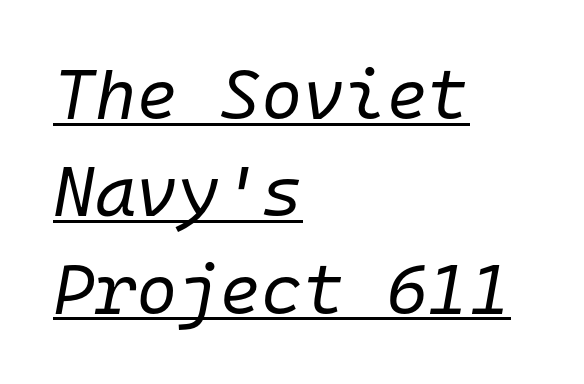
{"italic": "yes", "lean": "right", "slant_degrees": 10, "bold": "no", "weight": "regular", "width": "normal", "stroke_contrast": "low", "x_height": "medium", "monospaced": "yes", "underline": "yes", "align": "left", "line_spacing": "normal", "line_spacing_ratio": 1.37, "letter_spacing": "normal", "letter_spacing_em": 0.0, "glyph_px": 71}
